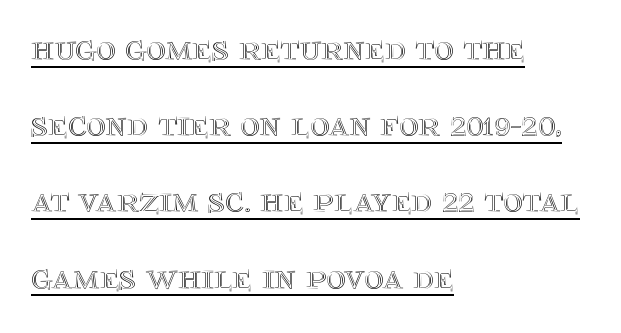
The image shows 37 px text type, upright; set left-aligned, loose line spacing (2.06x), normal letter spacing, underlined; a large x-height.
